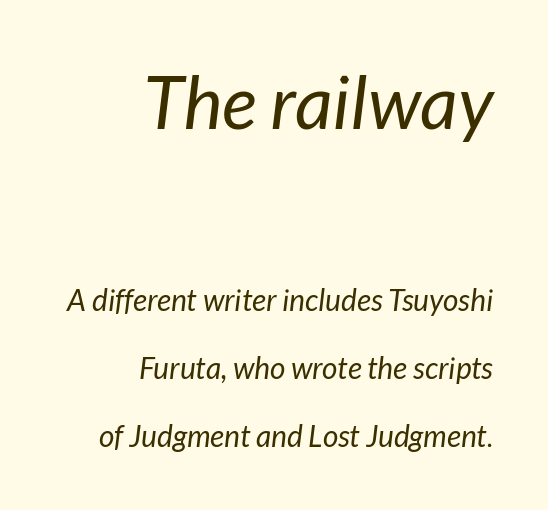
Q: Is the text bold? A: No.
Q: Is the text italic (slanted)? A: Yes, it leans right by about 7 degrees.
Q: Is the text underlined? A: No.
Q: How is the paragraph aligned? A: Right-aligned.
Q: Is the spacing between letters normal or unusually wide? A: Normal.
Q: Is the spacing between lines tight, normal or loose? A: Loose.
Q: Which block of text is set in a larger size, the first (top) or the second (bottom)? A: The first (top) one.
Q: Width (condensed, normal, or wide)? A: Normal.
Q: Stroke contrast? A: Low.
Q: x-height? A: Medium.
Q: Monospaced? A: No.
